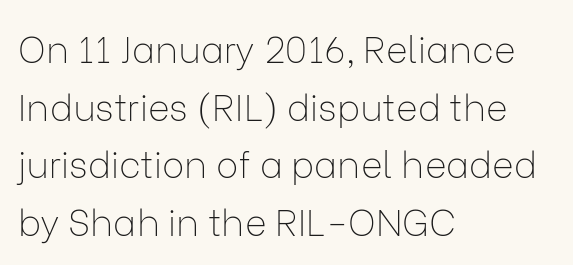
{"serif": "no", "italic": "no", "bold": "no", "weight": "thin", "width": "normal", "stroke_contrast": "low", "x_height": "medium", "monospaced": "no", "underline": "no", "align": "left", "line_spacing": "normal", "line_spacing_ratio": 1.56, "letter_spacing": "normal", "letter_spacing_em": 0.0, "glyph_px": 37}
